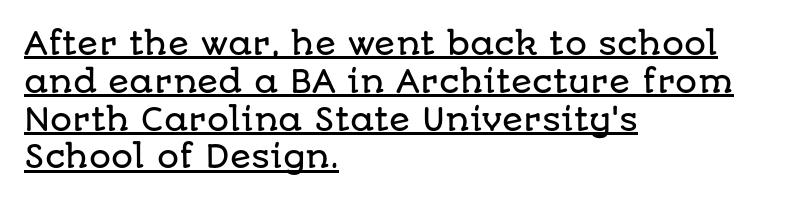
The image shows 31 px sans-serif type, upright; set left-aligned, line spacing 1.22x, normal letter spacing, underlined; low stroke contrast and a large x-height.
